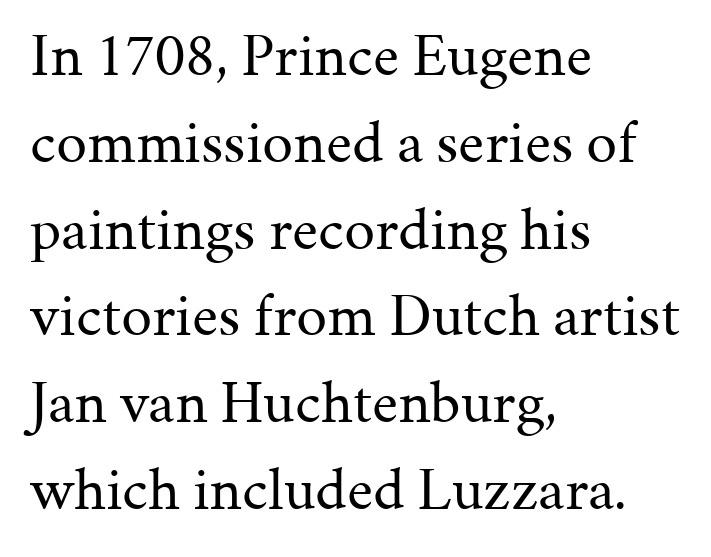
{"serif": "yes", "italic": "no", "bold": "no", "weight": "regular", "width": "normal", "stroke_contrast": "medium", "x_height": "medium", "monospaced": "no", "underline": "no", "align": "left", "line_spacing": "normal", "line_spacing_ratio": 1.4, "letter_spacing": "normal", "letter_spacing_em": 0.0, "glyph_px": 62}
